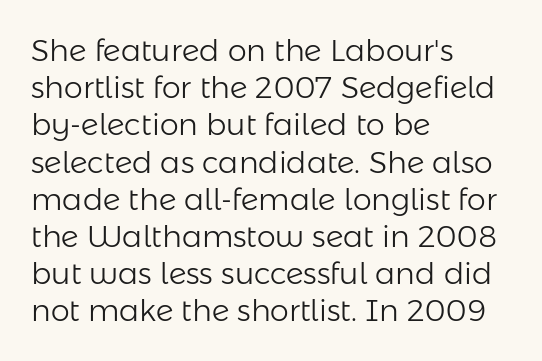
Each line starts at the same left margin while the right side varies. These lines keep a tight, regular rhythm from letter to letter. Note the varied advance widths — an 'i' is clearly narrower than an 'm'. The typesetting does not lean heavy: it is not bold. Rule under the text: the space is simply empty. Letterform terminals end flat and unadorned throughout the passage.
